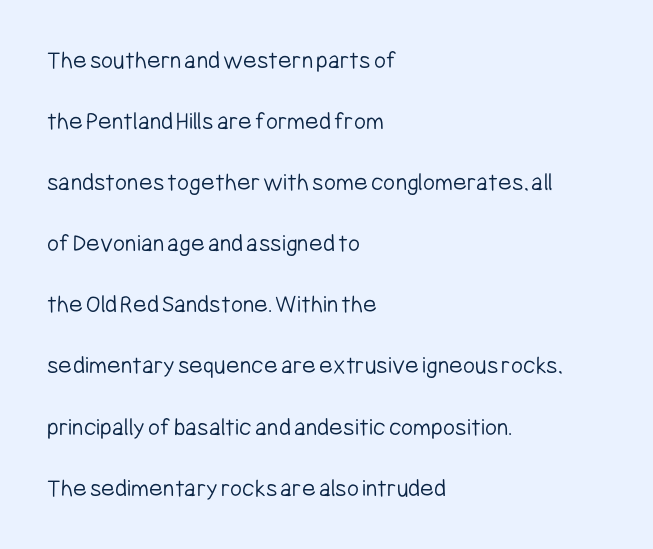
Q: Is the text bold? A: No.
Q: Is the text italic (slanted)? A: No, it is upright.
Q: Is the text underlined? A: No.
Q: How is the paragraph aligned? A: Left-aligned.
Q: Is the spacing between letters normal or unusually wide? A: Normal.
Q: Is the spacing between lines tight, normal or loose? A: Loose.
